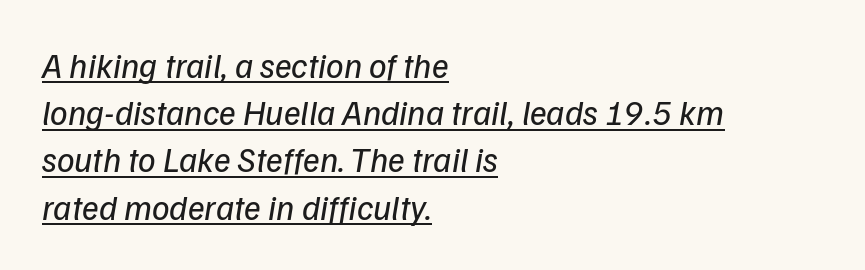
Q: Is the text bold? A: No.
Q: Is the typeface a serif or a sans-serif typeface? A: Sans-serif.
Q: Is the text underlined? A: Yes.
Q: How is the paragraph aligned? A: Left-aligned.
Q: Is the spacing between letters normal or unusually wide? A: Normal.
Q: Is the spacing between lines tight, normal or loose? A: Normal.
Q: Width (condensed, normal, or wide)? A: Normal.
Q: Stroke contrast? A: Low.
Q: x-height? A: Medium.
Q: Monospaced? A: No.
